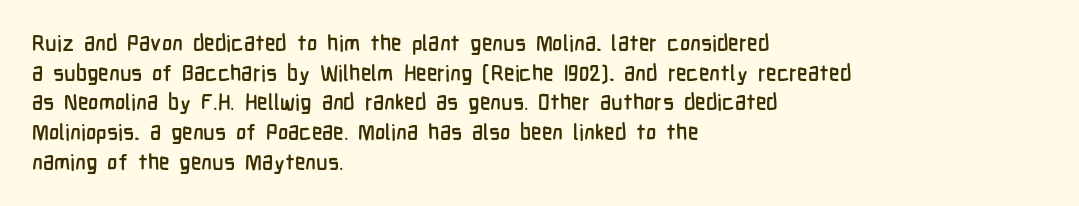
The image shows 22 px text type, upright; set left-aligned, normal line spacing (1.35x), normal letter spacing, not underlined.
